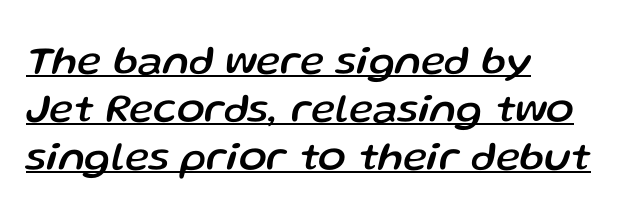
Where is the straight margin? On the left. These characters rest on top of a visible drawn line. The rendering applies a slant to the glyphs. The passage shown has conventional tracking throughout.
